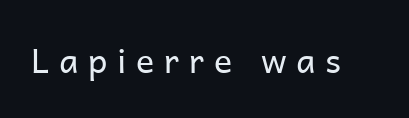
This sample has the flowing, uneven cadence of proportional lettering. I'd call this a sans setting — the letters go barefoot. There is plenty of visible air inserted between adjacent glyphs. The string is rendered with underlining switched off. Posture: upright roman.
